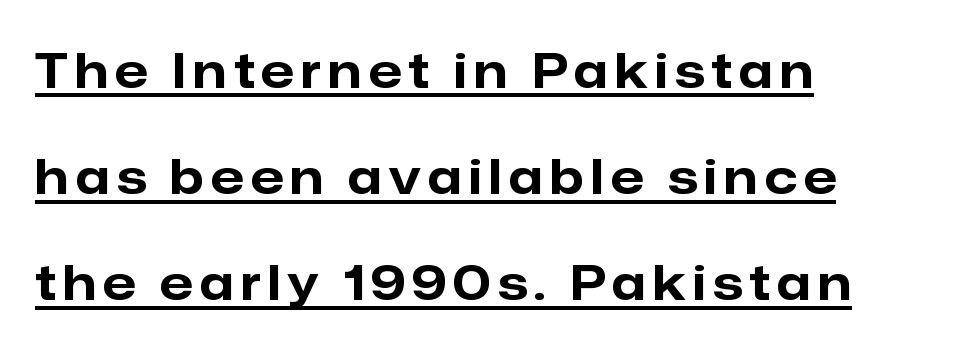
The image shows 48 px bold sans-serif type, upright; set left-aligned, loose line spacing (2.21x), underlined; low stroke contrast and a medium x-height.
